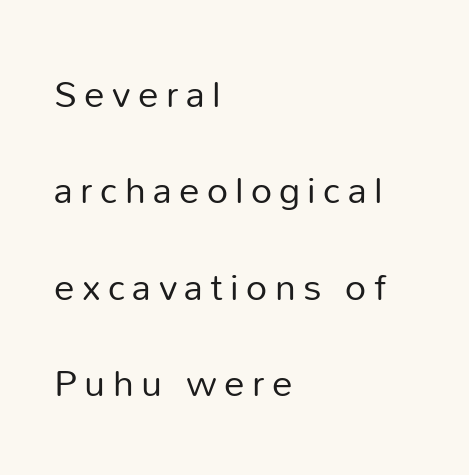
The image shows 41 px regular-weight sans-serif type, upright; set left-aligned, loose line spacing (2.35x), not underlined; low stroke contrast and a medium x-height.
